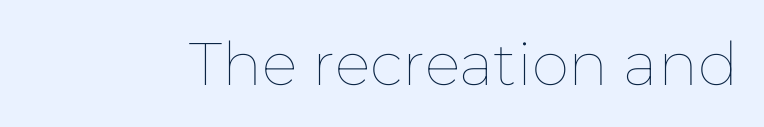
Q: Is the text bold? A: No.
Q: Is the text italic (slanted)? A: No, it is upright.
Q: Is the text underlined? A: No.
Q: Is the spacing between letters normal or unusually wide? A: Normal.
Q: Width (condensed, normal, or wide)? A: Normal.
Q: Stroke contrast? A: Low.
Q: x-height? A: Medium.
Q: Monospaced? A: No.
